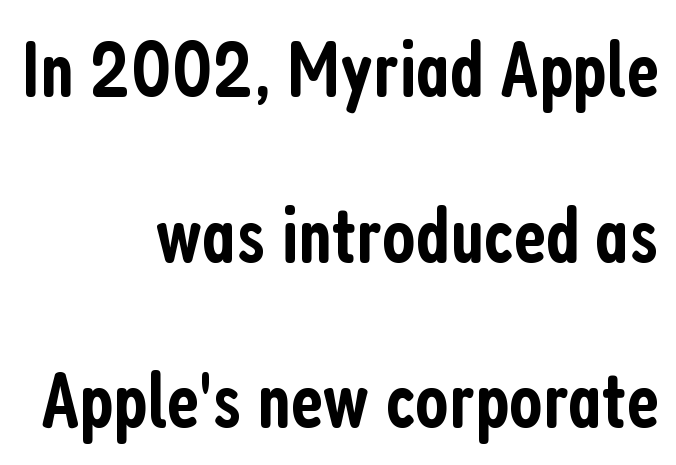
{"serif": "no", "italic": "no", "bold": "semi", "weight": "semibold", "width": "condensed", "stroke_contrast": "low", "x_height": "medium", "monospaced": "no", "underline": "no", "align": "right", "line_spacing": "loose", "line_spacing_ratio": 2.07, "letter_spacing": "normal", "letter_spacing_em": 0.0, "glyph_px": 80}
